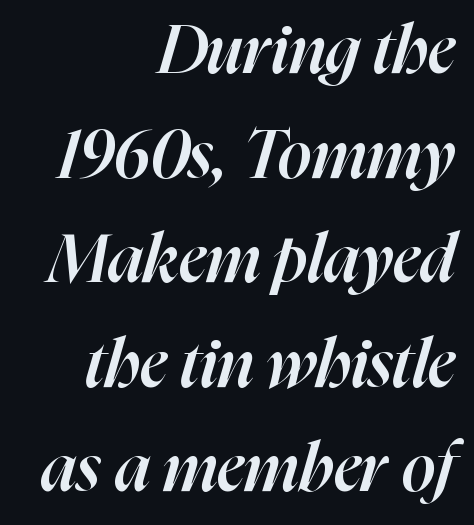
The image shows 67 px semibold type, italic (leaning right); set right-aligned, normal line spacing (1.56x), normal letter spacing, not underlined; high stroke contrast and a medium x-height.
